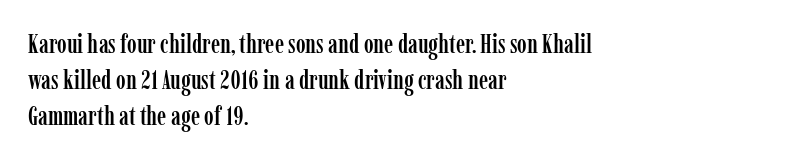
The image shows 26 px text type, upright; set left-aligned, normal line spacing (1.39x), normal letter spacing, not underlined.
